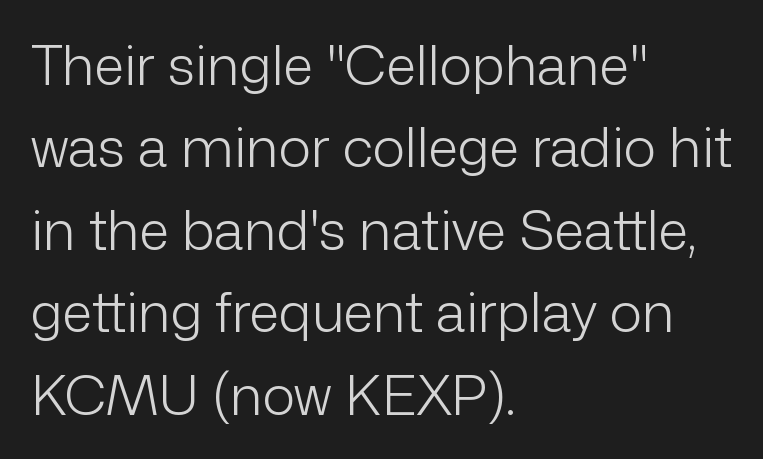
{"serif": "no", "italic": "no", "bold": "no", "weight": "light", "width": "normal", "stroke_contrast": "low", "x_height": "medium", "monospaced": "no", "underline": "no", "align": "left", "line_spacing": "normal", "line_spacing_ratio": 1.5, "letter_spacing": "normal", "letter_spacing_em": 0.0, "glyph_px": 55}
